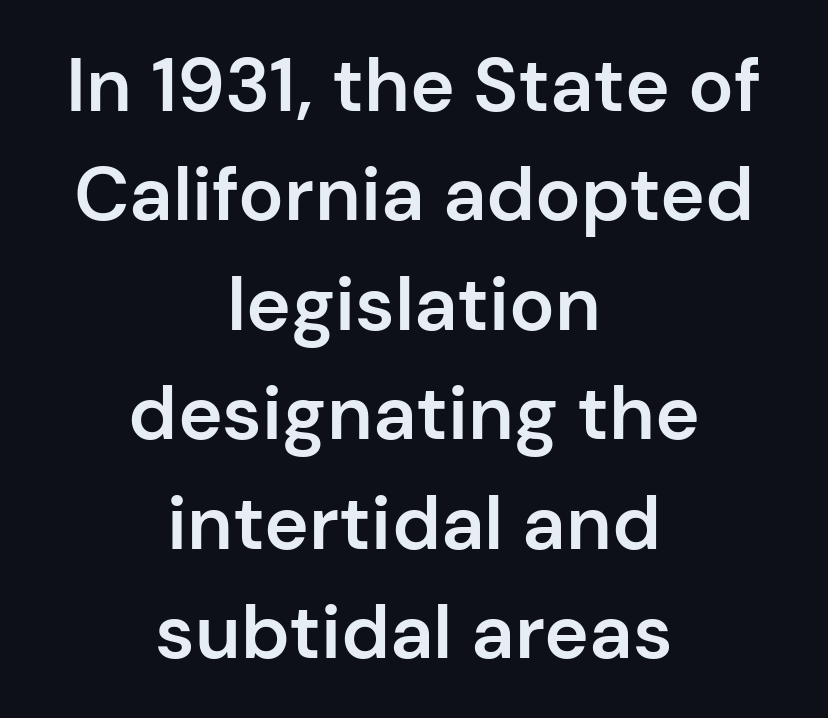
The image shows 76 px semibold sans-serif type, upright; set centered, normal line spacing (1.44x), normal letter spacing, not underlined; low stroke contrast and a medium x-height.
